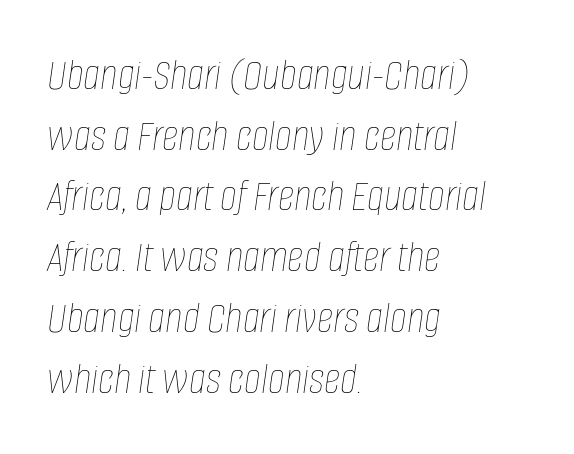
{"italic": "yes", "lean": "right", "slant_degrees": 8, "bold": "no", "weight": "thin", "width": "condensed", "stroke_contrast": "low", "x_height": "large", "monospaced": "no", "underline": "no", "align": "left", "line_spacing": "normal", "line_spacing_ratio": 1.32, "letter_spacing": "normal", "letter_spacing_em": 0.0, "glyph_px": 46}
